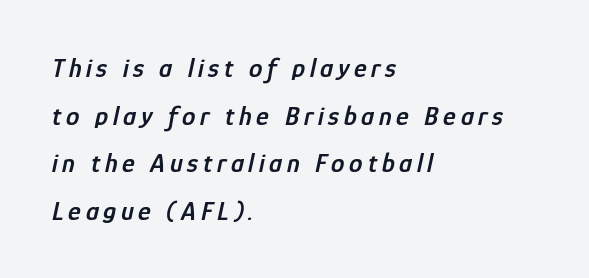
Letters rest on an invisible, unmarked baseline. These lines carry some extra weight — a demibold, not a full bold. Line starts are locked; line ends wander. The passage shown leans; its letterforms are oblique.
